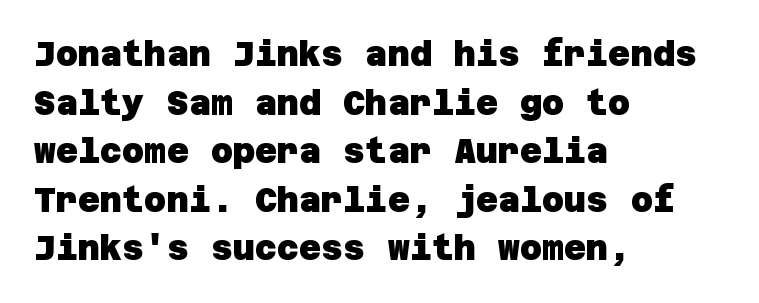
The characters display no serif detailing; their extremities are plain. The area under the type is left untouched. Students, note that the glyphs here touch the page at normal intervals. These lines carry a lot of weight — the face is fully bold. The rendering uses a moderate line-height, typical for paragraphs.
